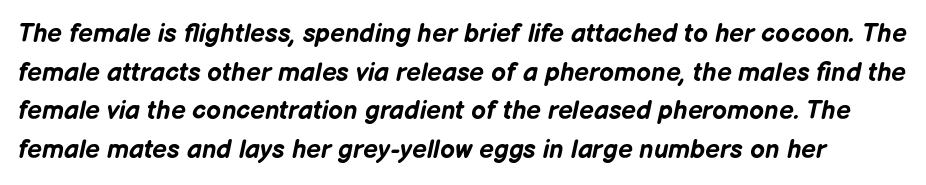
{"italic": "yes", "lean": "right", "slant_degrees": 12, "bold": "yes", "underline": "no", "line_spacing": "normal", "line_spacing_ratio": 1.49, "letter_spacing": "normal", "letter_spacing_em": 0.0, "glyph_px": 26}
